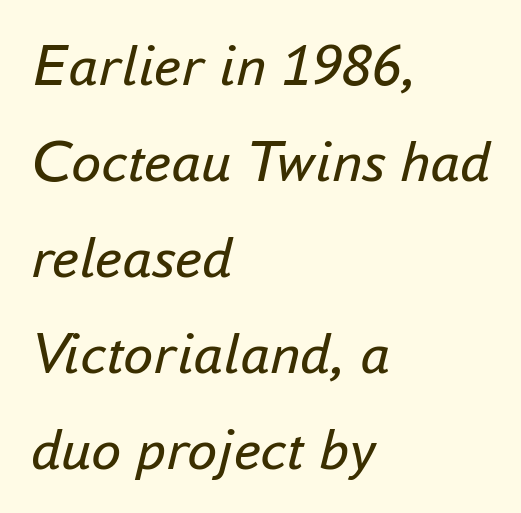
The image shows 60 px regular-weight type, italic (leaning right); set left-aligned, normal line spacing (1.6x), normal letter spacing, not underlined; low stroke contrast and a small x-height.
